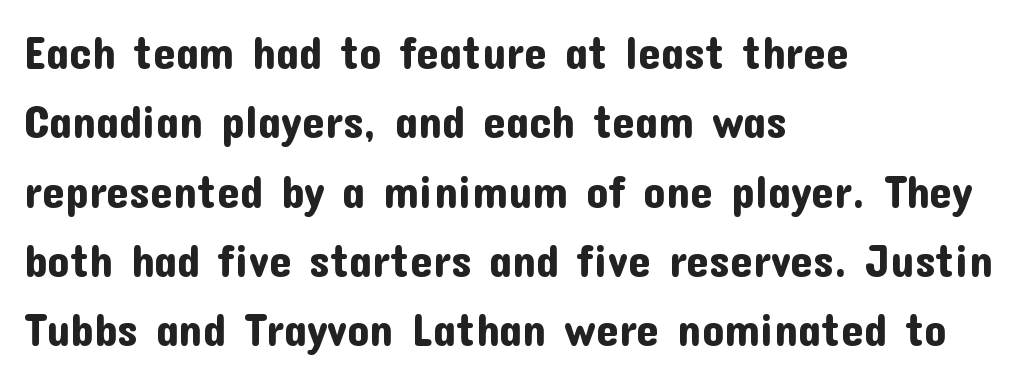
{"serif": "no", "italic": "no", "width": "normal", "stroke_contrast": "low", "x_height": "medium", "monospaced": "no", "underline": "no", "align": "left", "line_spacing": "normal", "line_spacing_ratio": 1.54, "letter_spacing": "normal", "letter_spacing_em": 0.0, "glyph_px": 45}
